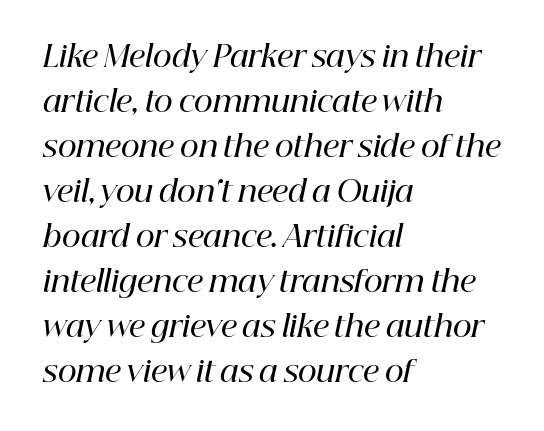
I'd describe the lettering as semibold — firm but not a full bold. Characters are canted at an angle relative to the baseline's perpendicular. The rendering anchors every line to the left-hand side. Type without underlining. The rows are spaced the way most documents space them.
